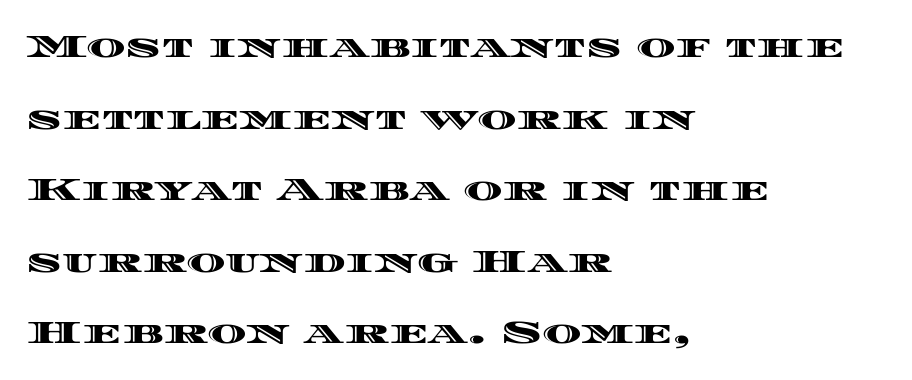
{"italic": "no", "width": "wide", "x_height": "large", "monospaced": "no", "underline": "no", "align": "left", "line_spacing": "loose", "line_spacing_ratio": 2.17, "letter_spacing": "normal", "letter_spacing_em": 0.0, "glyph_px": 33}
